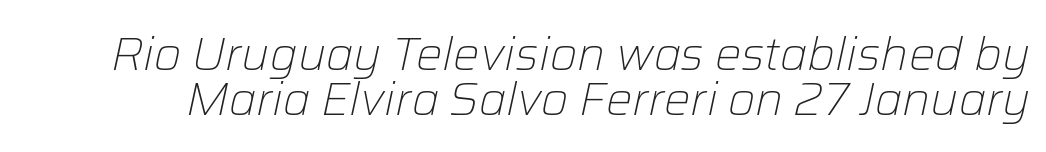
Caption: standard tracking, unaltered. The strip under each line holds only bare page. No extra ink here — the face is not bold. This sample has the flowing, uneven cadence of proportional lettering. The axis of the letterforms is tilted away from vertical.
